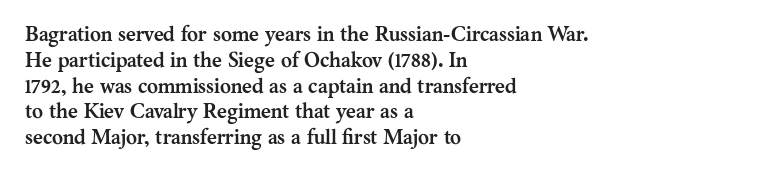
The image shows 21 px bold type, upright; set left-aligned, line spacing 1.23x, normal letter spacing, not underlined.
